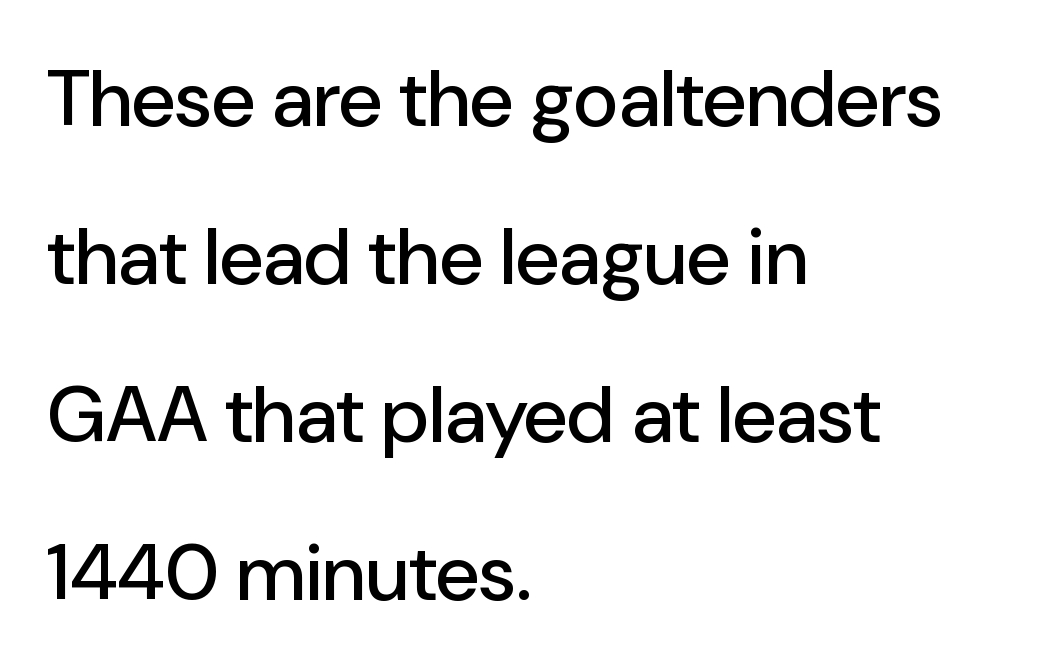
The rendering shows plain stroke endings on the letterforms — a sans-serif design. If you drew a ruler down the left edge, every line would touch it. The letters advance in unequal steps, a hallmark of proportional type. Descenders are the only things crossing below the line. Glyph-to-glyph distance matches everyday printed text.
